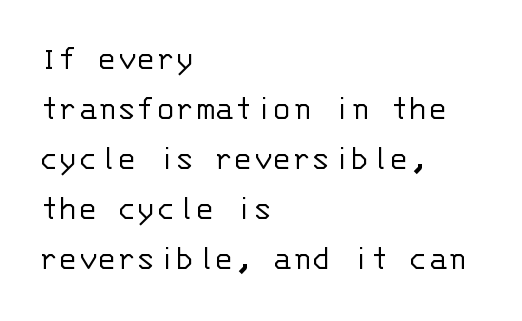
This sample keeps an unexceptional amount of space between lines. The gaps between neighbouring characters are ordinary and unremarkable. The specimen omits any rule beneath the text block's lines. Heaviness? Minimal to ordinary, like unemphasized prose.
